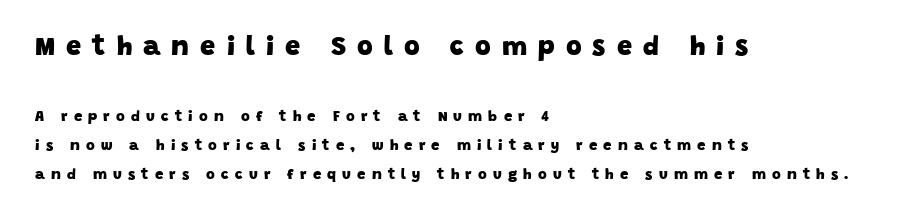
{"bold": "yes", "underline": "no", "align": "left", "line_spacing": "loose", "line_spacing_ratio": 1.96, "letter_spacing": "wide", "letter_spacing_em": 0.41, "larger_block": "first", "size_ratio": 1.8, "glyph_px": 27}
